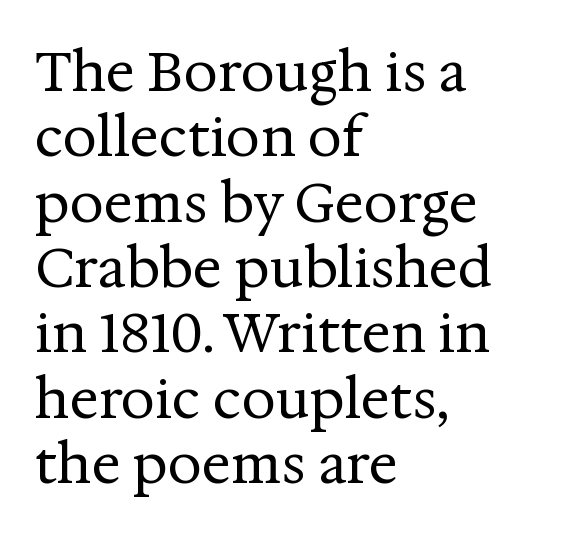
The image shows 54 px regular-weight serif type, upright; set left-aligned, line spacing 1.21x, normal letter spacing, not underlined; medium stroke contrast and a medium x-height.
